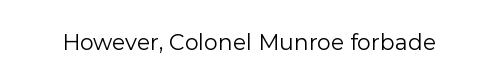
Q: Is the text bold? A: No.
Q: Is the text italic (slanted)? A: No, it is upright.
Q: Is the text underlined? A: No.
Q: Is the spacing between letters normal or unusually wide? A: Normal.
